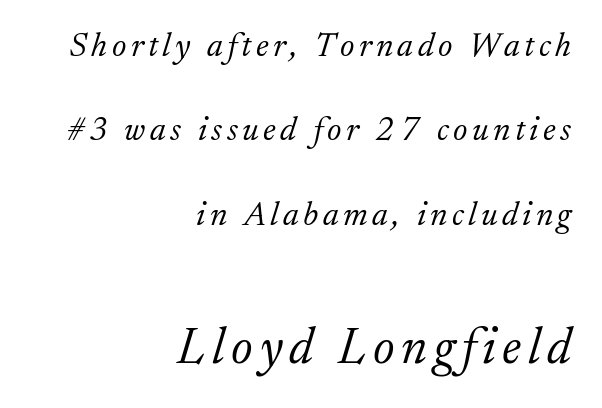
Type size steps up from the first block to the second. The weight would be labelled regular, book, light, or lighter still. Compared with typical paragraphs, the rows here are farther apart. This sample uses a serif face.
